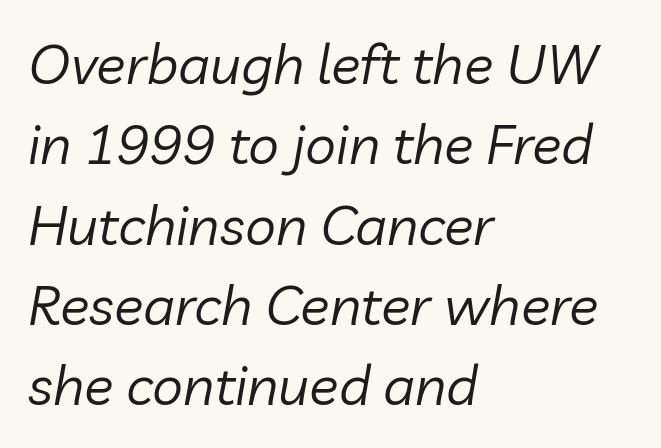
The image shows 55 px regular-weight type, italic (leaning right); set left-aligned, normal line spacing (1.46x), normal letter spacing, not underlined; low stroke contrast and a medium x-height.
